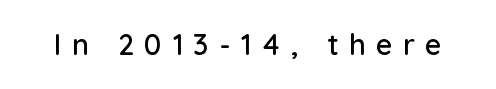
Q: Is the text italic (slanted)? A: No, it is upright.
Q: Is the typeface a serif or a sans-serif typeface? A: Sans-serif.
Q: Is the text underlined? A: No.
Q: Is the spacing between letters normal or unusually wide? A: Unusually wide.
Q: Width (condensed, normal, or wide)? A: Normal.
Q: Stroke contrast? A: Low.
Q: x-height? A: Medium.
Q: Monospaced? A: No.
